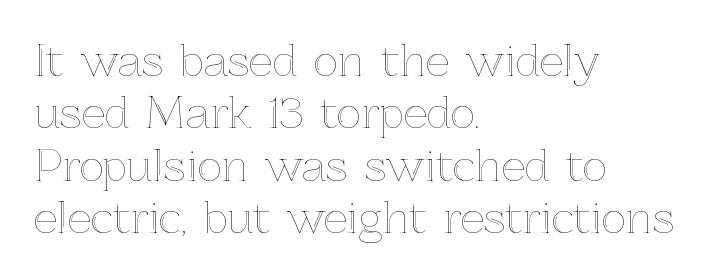
Q: Is the text italic (slanted)? A: No, it is upright.
Q: Is the text underlined? A: No.
Q: How is the paragraph aligned? A: Left-aligned.
Q: Is the spacing between letters normal or unusually wide? A: Normal.
Q: Is the spacing between lines tight, normal or loose? A: Normal.
Q: Width (condensed, normal, or wide)? A: Normal.
Q: x-height? A: Medium.
Q: Monospaced? A: No.
